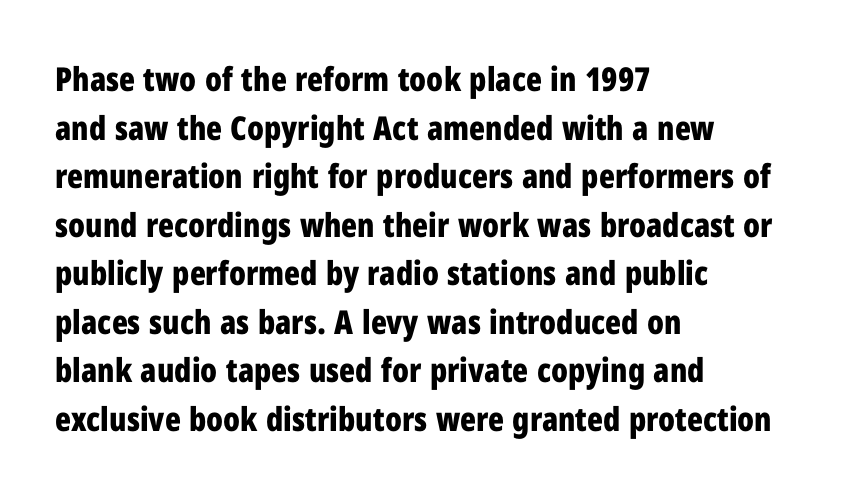
The image shows 33 px bold, condensed sans-serif type, upright; set left-aligned, normal line spacing (1.47x), normal letter spacing, not underlined; low stroke contrast and a medium x-height.
